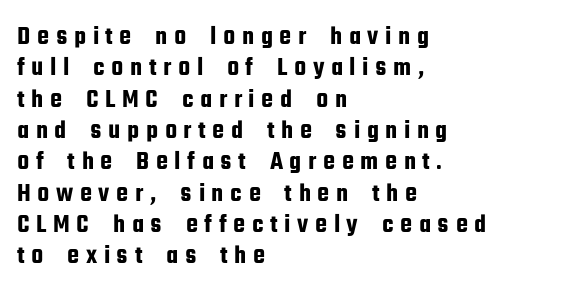
{"italic": "no", "underline": "no", "align": "left", "line_spacing_ratio": 1.16, "letter_spacing": "wide", "letter_spacing_em": 0.24, "glyph_px": 27}
